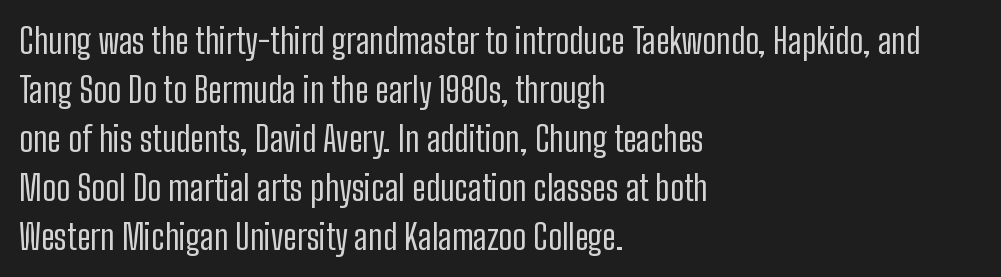
The image shows 35 px regular-weight, condensed sans-serif type, upright; set left-aligned, normal line spacing (1.4x), normal letter spacing, not underlined; low stroke contrast and a medium x-height.
